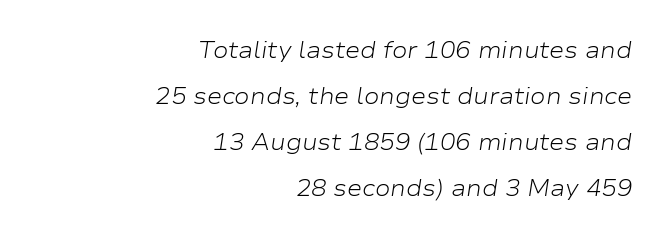
The letterforms sit shoulder to shoulder at normal distance. Teacher's note: observe the even right margin — that is flush-right alignment. Successive baselines arrive slowly, with a big drop between each. Ink coverage per letter is moderate at most. Rule under the text: the space is simply empty.
